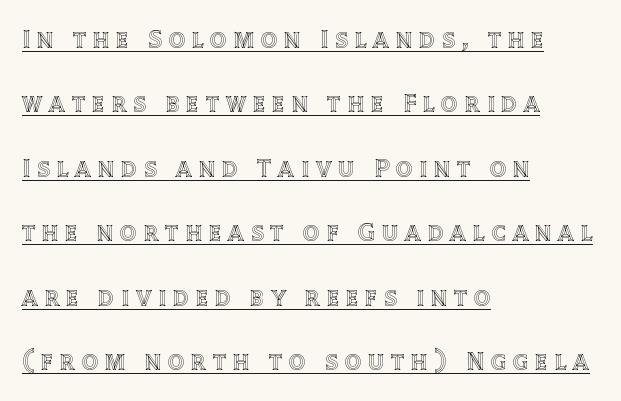
Every word sits above its own underline. The line texture is sparse and dotted thanks to wide tracking. A great deal of white space separates one row of letters from the next. Characters remain perfectly vertical along every line. The text block is weighted toward the left margin, trailing off unevenly rightward.
